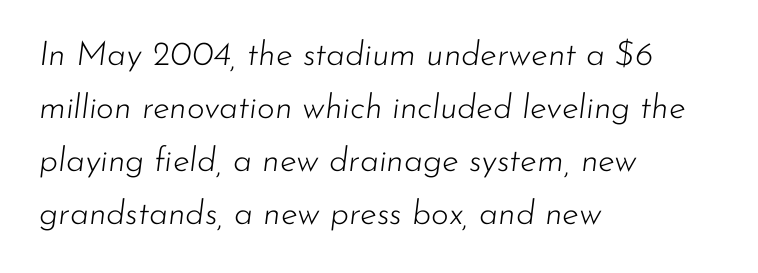
Q: Is the text bold? A: No.
Q: Is the text italic (slanted)? A: Yes, it leans right by about 7 degrees.
Q: Is the text underlined? A: No.
Q: How is the paragraph aligned? A: Left-aligned.
Q: Is the spacing between letters normal or unusually wide? A: Normal.
Q: Is the spacing between lines tight, normal or loose? A: Normal.
Q: Width (condensed, normal, or wide)? A: Normal.
Q: Stroke contrast? A: Low.
Q: x-height? A: Small.
Q: Monospaced? A: No.
